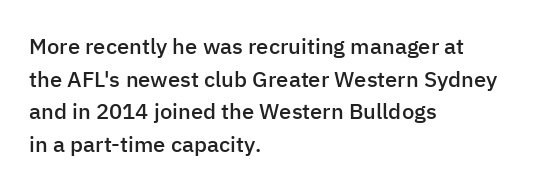
The image shows 22 px text type, upright; set left-aligned, normal line spacing (1.48x), normal letter spacing, not underlined.
